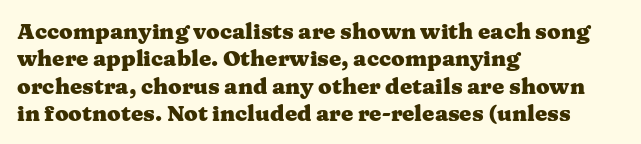
Q: Is the text bold? A: Yes.
Q: Is the text italic (slanted)? A: No, it is upright.
Q: Is the text underlined? A: No.
Q: How is the paragraph aligned? A: Left-aligned.
Q: Is the spacing between letters normal or unusually wide? A: Normal.
